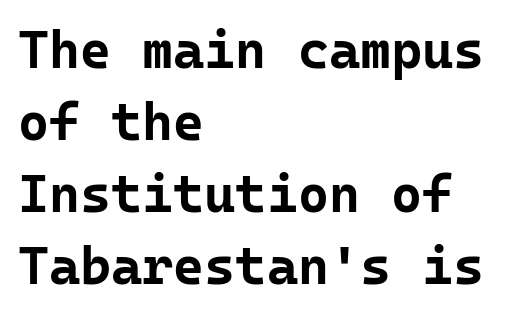
{"serif": "no", "italic": "no", "bold": "yes", "weight": "bold", "width": "normal", "stroke_contrast": "low", "x_height": "medium", "monospaced": "yes", "underline": "no", "align": "left", "line_spacing": "normal", "line_spacing_ratio": 1.36, "letter_spacing": "normal", "letter_spacing_em": 0.0, "glyph_px": 53}
